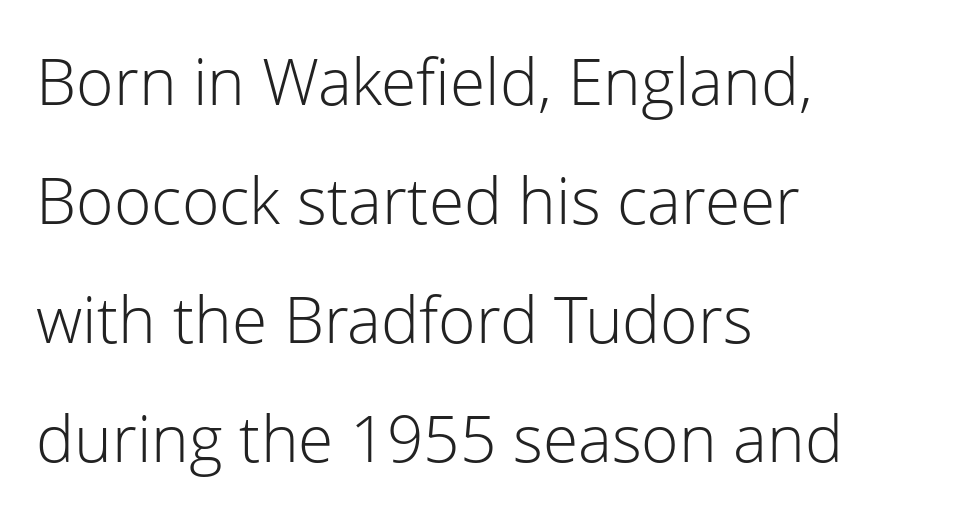
Q: Is the text bold? A: No.
Q: Is the text italic (slanted)? A: No, it is upright.
Q: Is the typeface a serif or a sans-serif typeface? A: Sans-serif.
Q: Is the text underlined? A: No.
Q: How is the paragraph aligned? A: Left-aligned.
Q: Is the spacing between letters normal or unusually wide? A: Normal.
Q: Width (condensed, normal, or wide)? A: Normal.
Q: Stroke contrast? A: Low.
Q: x-height? A: Medium.
Q: Monospaced? A: No.
